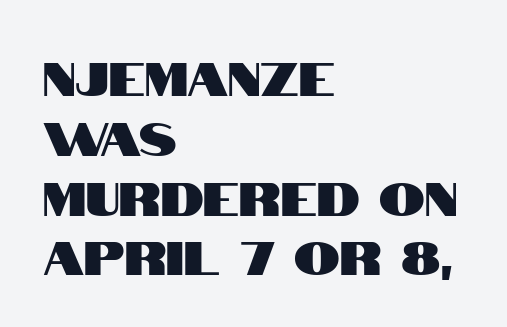
Q: Is the text italic (slanted)? A: No, it is upright.
Q: Is the typeface a serif or a sans-serif typeface? A: Sans-serif.
Q: Is the text underlined? A: No.
Q: How is the paragraph aligned? A: Left-aligned.
Q: Is the spacing between letters normal or unusually wide? A: Normal.
Q: Is the spacing between lines tight, normal or loose? A: Normal.
Q: Width (condensed, normal, or wide)? A: Condensed.
Q: Stroke contrast? A: High.
Q: x-height? A: Large.
Q: Monospaced? A: No.
